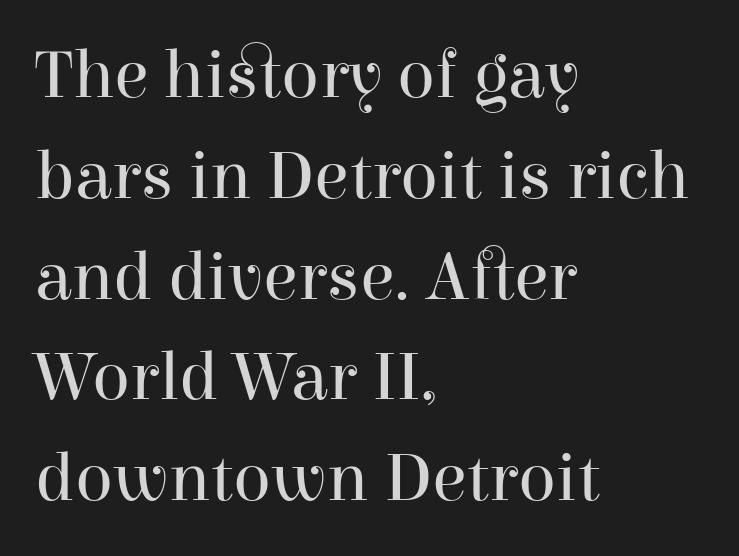
The image shows 70 px regular-weight serif type, upright; set left-aligned, normal line spacing (1.44x), normal letter spacing, not underlined; high stroke contrast and a medium x-height.
